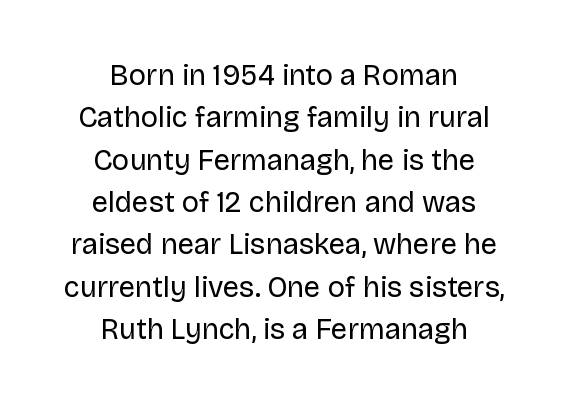
The lettering stays uniformly vertical, giving the passage a roman look. The setting favours the middle, as headings and verse often do. The passage shown has conventional tracking throughout. In terms of letterform style, serifs are entirely absent. Is the stroke heavy? The answer is a plain regular-or-lighter.
